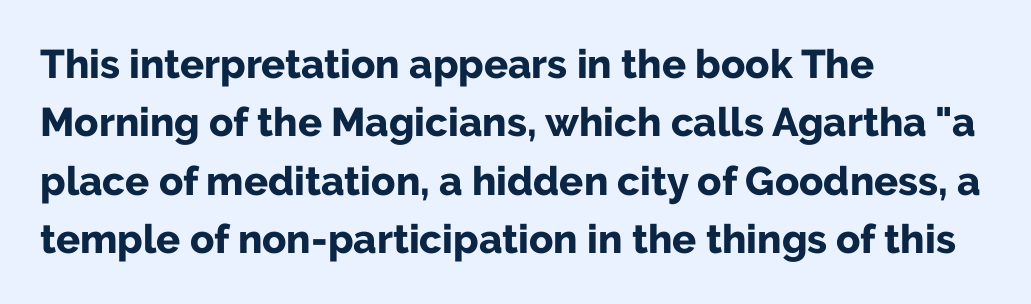
{"serif": "no", "italic": "no", "bold": "yes", "weight": "bold", "width": "normal", "stroke_contrast": "low", "x_height": "medium", "monospaced": "no", "underline": "no", "align": "left", "line_spacing": "normal", "line_spacing_ratio": 1.46, "letter_spacing": "normal", "letter_spacing_em": 0.0, "glyph_px": 40}
